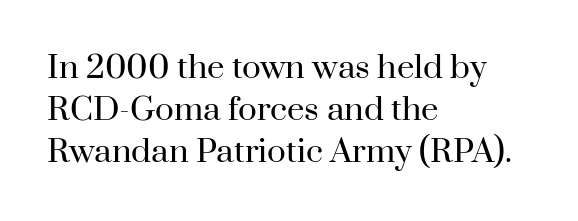
Weight class: somewhere from thin through regular. Each word holds together tightly as a unit, with standard inter-letter gaps. You could not count columns in this text — the font is proportionally spaced. Reading down the block, your eye returns to a fixed left position each line.
